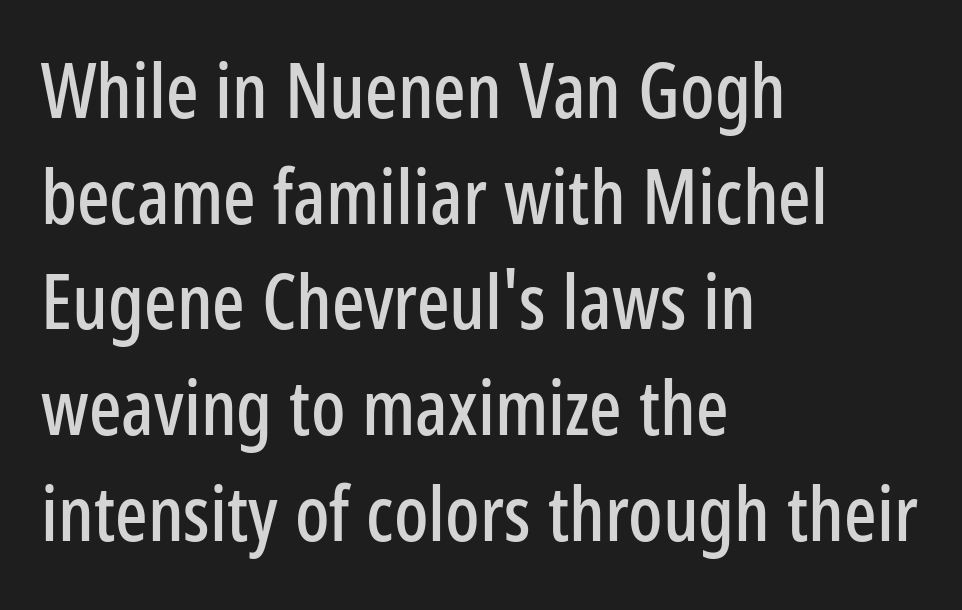
Q: Is the text italic (slanted)? A: No, it is upright.
Q: Is the typeface a serif or a sans-serif typeface? A: Sans-serif.
Q: Is the text underlined? A: No.
Q: How is the paragraph aligned? A: Left-aligned.
Q: Is the spacing between letters normal or unusually wide? A: Normal.
Q: Is the spacing between lines tight, normal or loose? A: Normal.
Q: Width (condensed, normal, or wide)? A: Condensed.
Q: Stroke contrast? A: Low.
Q: x-height? A: Medium.
Q: Monospaced? A: No.
